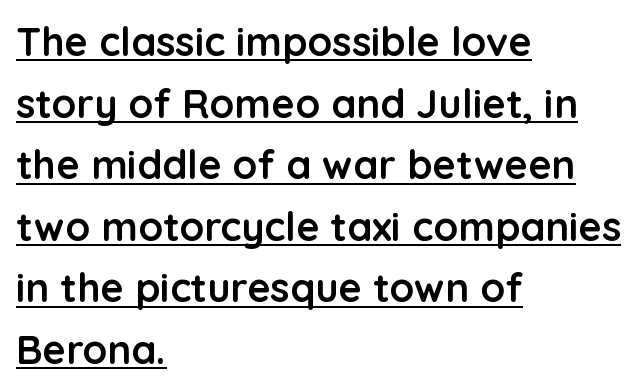
The image shows 40 px semibold sans-serif type, upright; set left-aligned, normal line spacing (1.54x), normal letter spacing, underlined; low stroke contrast and a medium x-height.
